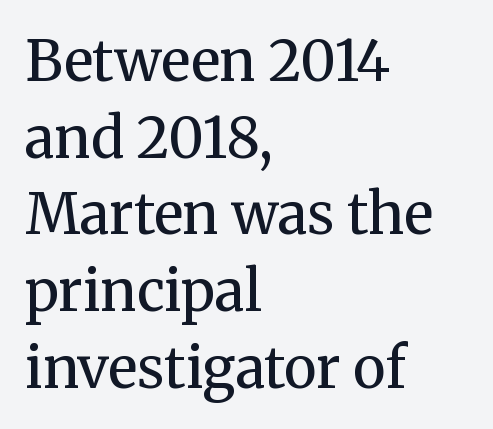
Q: Is the text bold? A: No.
Q: Is the text italic (slanted)? A: No, it is upright.
Q: Is the typeface a serif or a sans-serif typeface? A: Serif.
Q: Is the text underlined? A: No.
Q: How is the paragraph aligned? A: Left-aligned.
Q: Is the spacing between letters normal or unusually wide? A: Normal.
Q: Is the spacing between lines tight, normal or loose? A: Normal.
Q: Width (condensed, normal, or wide)? A: Normal.
Q: Stroke contrast? A: Medium.
Q: x-height? A: Medium.
Q: Monospaced? A: No.
